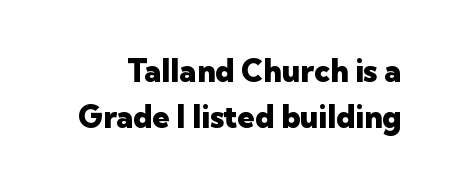
The image shows 31 px heavy sans-serif type, upright; set normal line spacing (1.48x), normal letter spacing, not underlined; low stroke contrast and a medium x-height.
